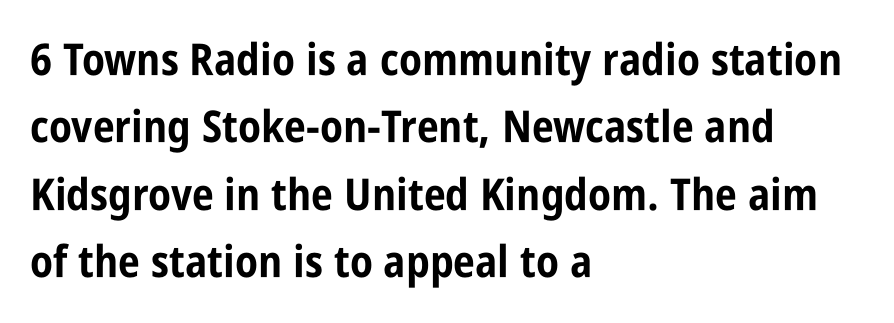
{"serif": "no", "italic": "no", "bold": "yes", "weight": "bold", "width": "condensed", "stroke_contrast": "low", "x_height": "large", "monospaced": "no", "underline": "no", "align": "left", "line_spacing": "normal", "line_spacing_ratio": 1.53, "letter_spacing": "normal", "letter_spacing_em": 0.0, "glyph_px": 44}
